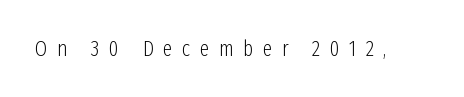
The space directly below the letters is spotless. The type sits square on the baseline with zero lean. The passage shown has open, widely tracked lettering throughout. The passage shown is not bold in any degree.
